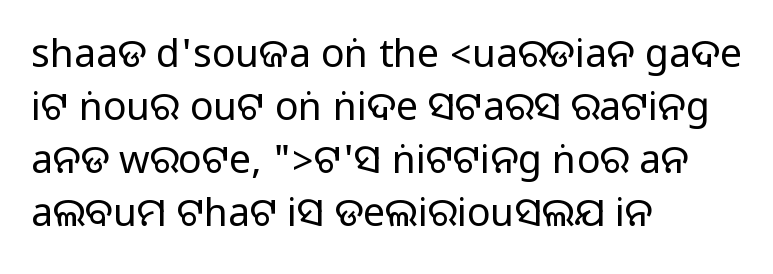
The image shows 39 px sans-serif type, upright; set left-aligned, normal line spacing (1.36x), normal letter spacing, not underlined; medium stroke contrast.
